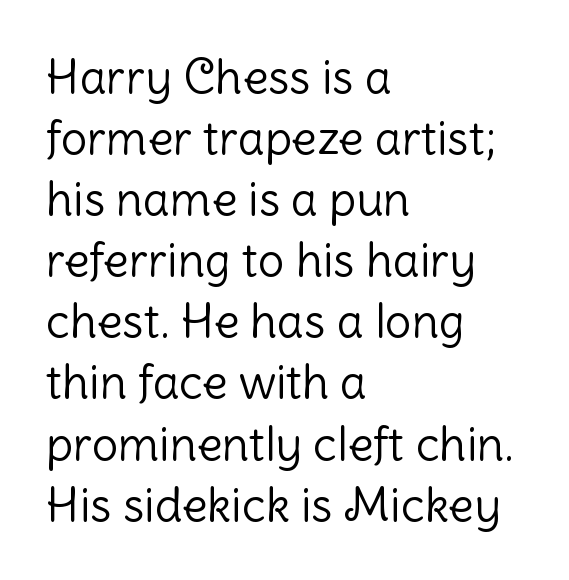
Does the type have serifs? No, each stem ends abruptly. Notice how the passage keeps a crisp vertical edge on the left only. Interline gaps are of average width in this sample. The string is rendered with underlining switched off.
